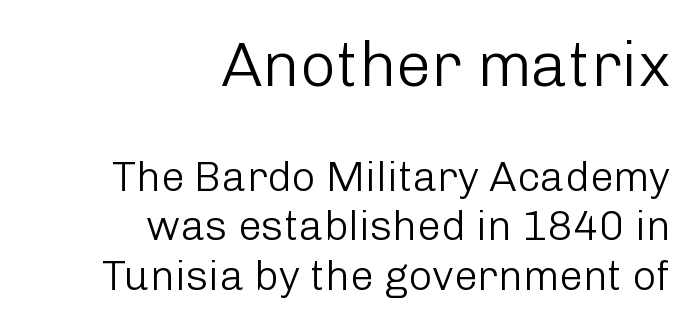
Q: Is the text bold? A: No.
Q: Is the text italic (slanted)? A: No, it is upright.
Q: Is the typeface a serif or a sans-serif typeface? A: Sans-serif.
Q: Is the text underlined? A: No.
Q: How is the paragraph aligned? A: Right-aligned.
Q: Is the spacing between letters normal or unusually wide? A: Normal.
Q: Which block of text is set in a larger size, the first (top) or the second (bottom)? A: The first (top) one.
Q: Width (condensed, normal, or wide)? A: Normal.
Q: Stroke contrast? A: Low.
Q: x-height? A: Medium.
Q: Monospaced? A: No.
